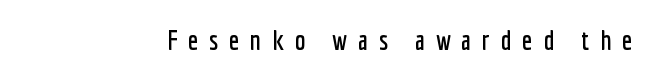
The image shows 27 px text type, upright; set unusually wide letter spacing (+0.4 em), not underlined.
